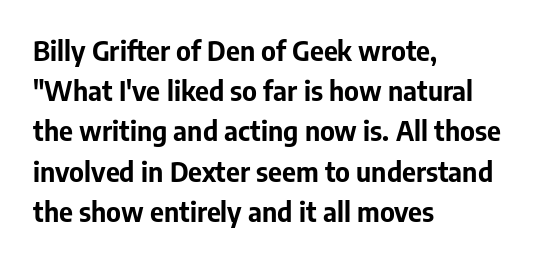
{"italic": "no", "bold": "yes", "underline": "no", "align": "left", "line_spacing": "normal", "line_spacing_ratio": 1.49, "letter_spacing": "normal", "letter_spacing_em": 0.0, "glyph_px": 27}
